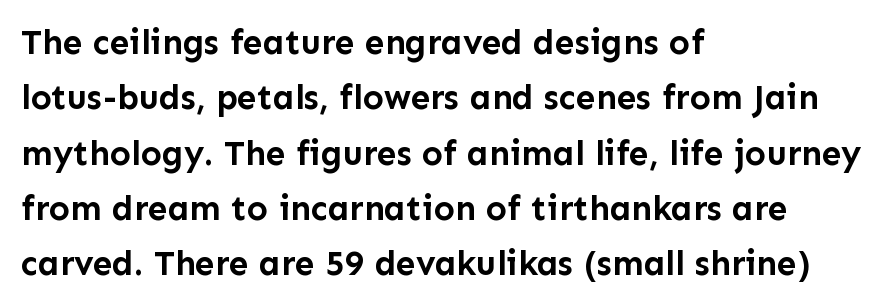
Q: Is the text bold? A: Yes.
Q: Is the text italic (slanted)? A: No, it is upright.
Q: Is the typeface a serif or a sans-serif typeface? A: Sans-serif.
Q: Is the text underlined? A: No.
Q: How is the paragraph aligned? A: Left-aligned.
Q: Is the spacing between letters normal or unusually wide? A: Normal.
Q: Is the spacing between lines tight, normal or loose? A: Normal.
Q: Width (condensed, normal, or wide)? A: Normal.
Q: Stroke contrast? A: Low.
Q: x-height? A: Medium.
Q: Monospaced? A: No.
